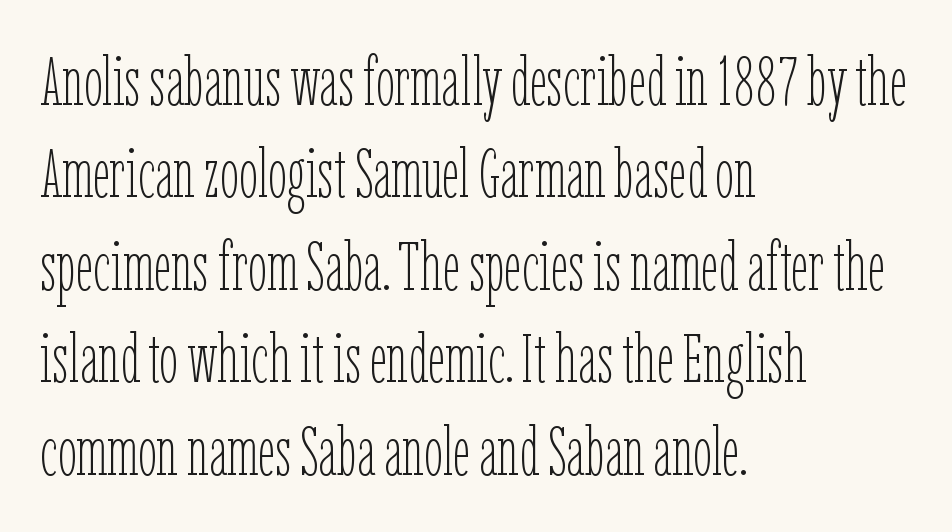
{"italic": "no", "bold": "no", "weight": "thin", "width": "condensed", "stroke_contrast": "low", "x_height": "medium", "monospaced": "no", "underline": "no", "align": "left", "line_spacing": "normal", "line_spacing_ratio": 1.36, "letter_spacing": "normal", "letter_spacing_em": 0.0, "glyph_px": 68}
